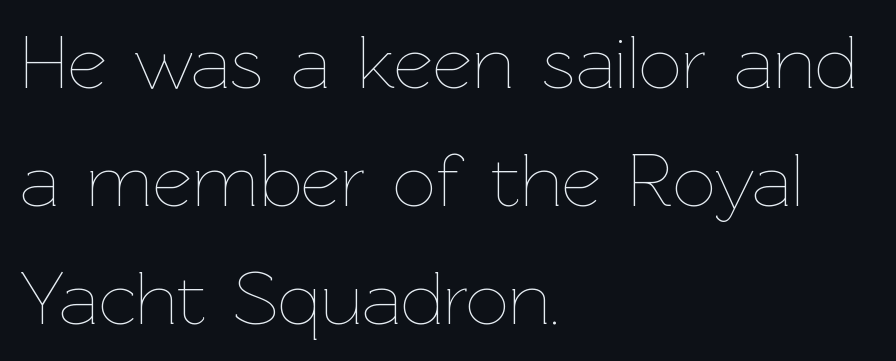
{"italic": "no", "bold": "no", "weight": "thin", "width": "normal", "stroke_contrast": "low", "x_height": "medium", "monospaced": "no", "underline": "no", "align": "left", "line_spacing": "normal", "line_spacing_ratio": 1.55, "letter_spacing": "normal", "letter_spacing_em": 0.0, "glyph_px": 76}
